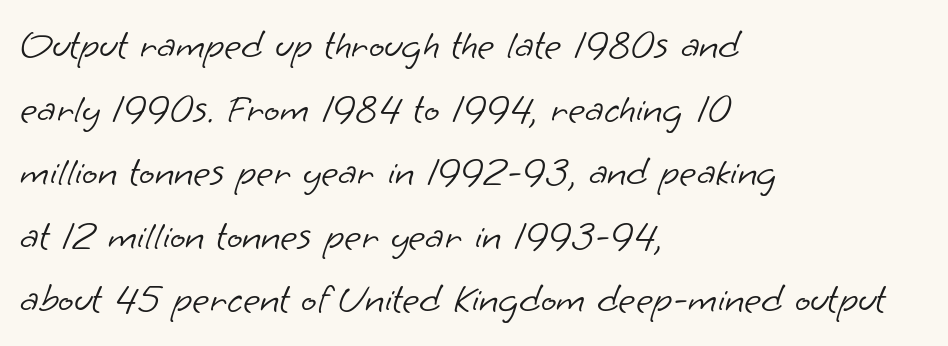
Notice how descenders clear the ascenders below comfortably — that's standard leading. All the whitespace from short lines collects on the right. This sample has the flowing, uneven cadence of proportional lettering. The type family on display is of the sans-serif kind.
